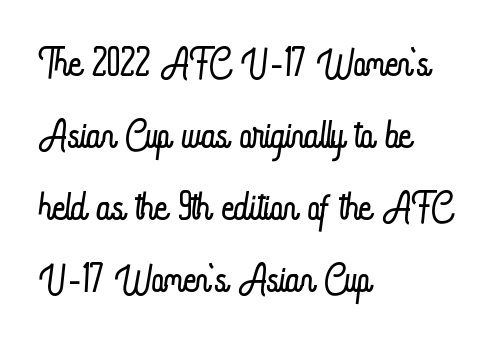
Q: Is the text bold? A: No.
Q: Is the text underlined? A: No.
Q: How is the paragraph aligned? A: Left-aligned.
Q: Is the spacing between letters normal or unusually wide? A: Normal.
Q: Is the spacing between lines tight, normal or loose? A: Normal.
Q: Width (condensed, normal, or wide)? A: Condensed.
Q: Stroke contrast? A: Low.
Q: x-height? A: Small.
Q: Monospaced? A: No.
